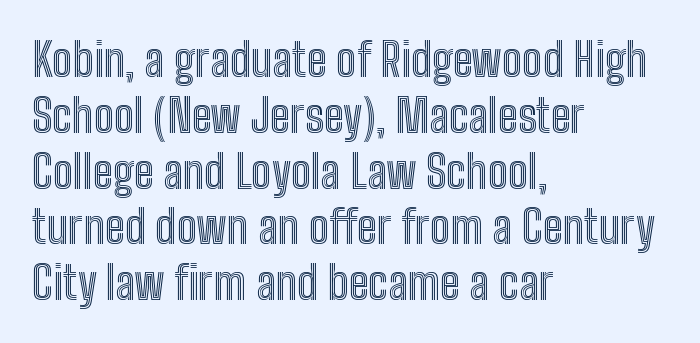
{"italic": "no", "width": "condensed", "x_height": "medium", "monospaced": "no", "underline": "no", "align": "left", "line_spacing_ratio": 1.24, "letter_spacing": "normal", "letter_spacing_em": 0.0, "glyph_px": 45}
